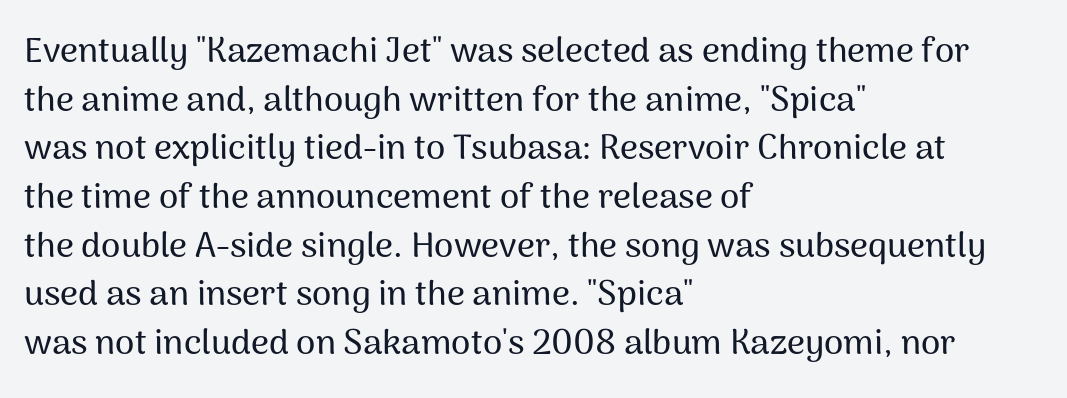
{"serif": "no", "italic": "no", "width": "normal", "stroke_contrast": "medium", "x_height": "medium", "monospaced": "no", "underline": "no", "align": "left", "line_spacing": "normal", "line_spacing_ratio": 1.39, "letter_spacing": "normal", "letter_spacing_em": 0.0, "glyph_px": 35}
